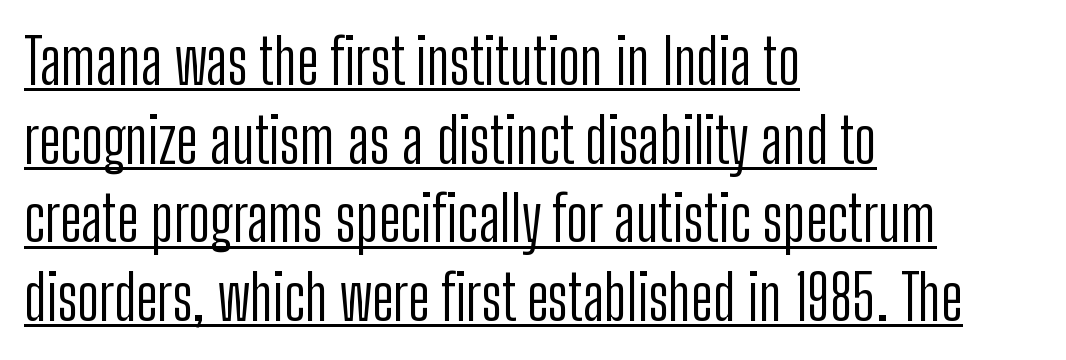
The image shows 62 px light, condensed sans-serif type, upright; set left-aligned, normal line spacing (1.27x), normal letter spacing, underlined; low stroke contrast and a medium x-height.
